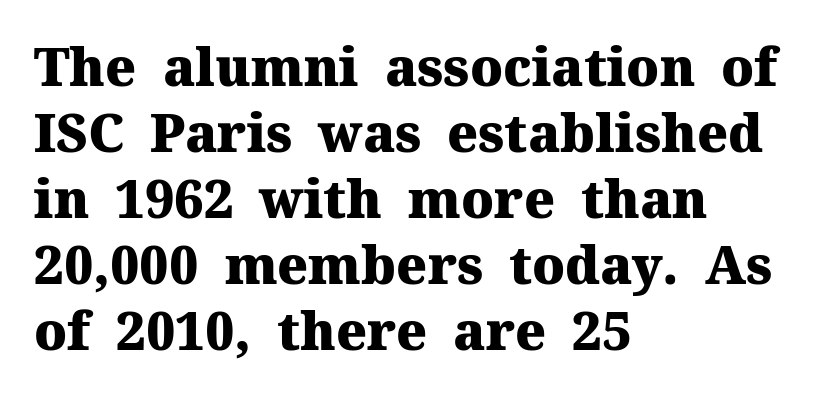
{"serif": "yes", "italic": "no", "bold": "yes", "weight": "heavy", "width": "normal", "stroke_contrast": "medium", "x_height": "medium", "monospaced": "no", "underline": "no", "align": "left", "line_spacing": "normal", "line_spacing_ratio": 1.27, "letter_spacing": "normal", "letter_spacing_em": 0.0, "glyph_px": 52}
